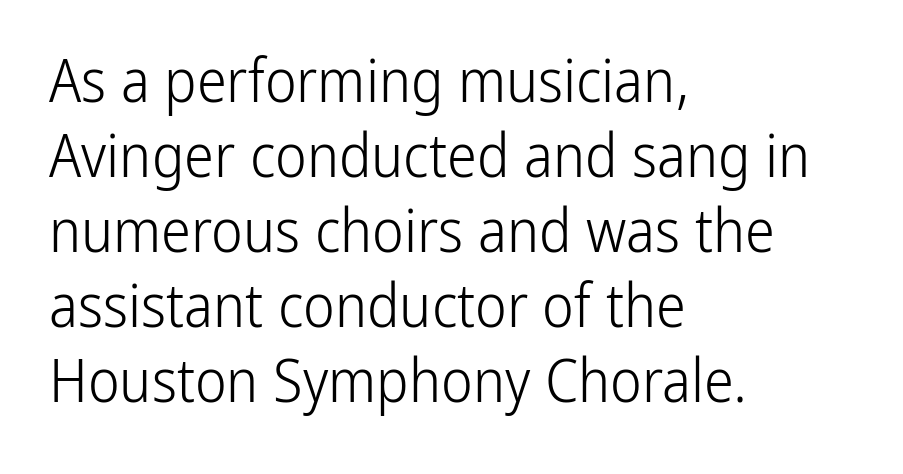
The image shows 60 px light, condensed sans-serif type, upright; set left-aligned, normal line spacing (1.25x), normal letter spacing, not underlined; low stroke contrast and a medium x-height.
